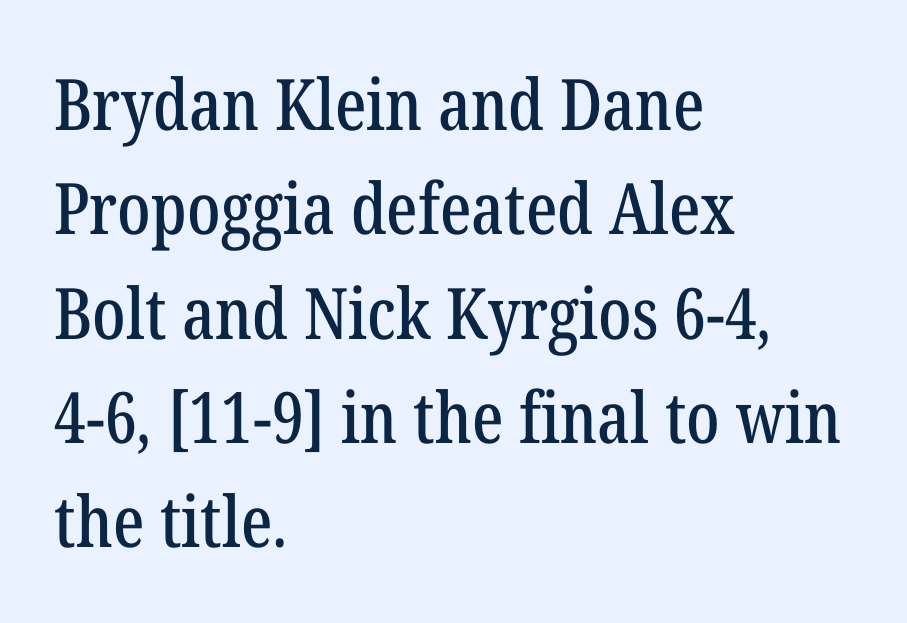
{"serif": "yes", "italic": "no", "width": "condensed", "stroke_contrast": "low", "x_height": "medium", "monospaced": "no", "underline": "no", "align": "left", "line_spacing": "normal", "line_spacing_ratio": 1.47, "letter_spacing": "normal", "letter_spacing_em": 0.0, "glyph_px": 71}
